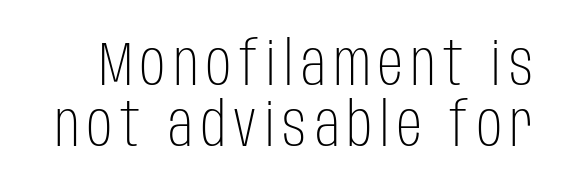
The image shows 62 px light, condensed sans-serif type, upright; set tight line spacing (0.98x), not underlined; low stroke contrast and a large x-height.
